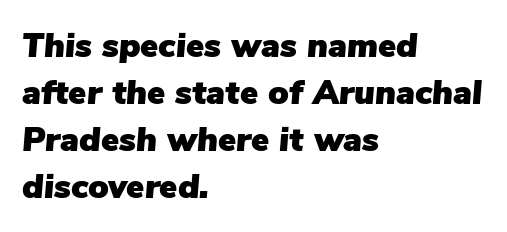
The image shows 34 px text type, italic (leaning right); set left-aligned, normal line spacing (1.38x), normal letter spacing, not underlined; low stroke contrast and a medium x-height.
